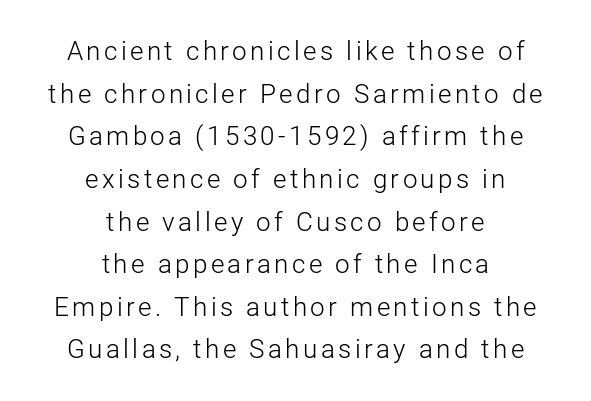
The image shows 26 px text type, upright; set centered, normal line spacing (1.64x), not underlined.
